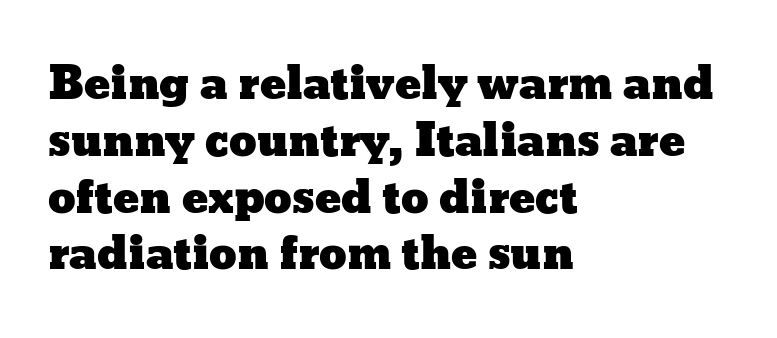
The passage is arranged the way most books set body copy — flush left. Rule under the text: the space is simply empty. Note the varied advance widths — an 'i' is clearly narrower than an 'm'. Default kerning and tracking; the words read as compact shapes. The specimen reads as upright at a glance. Line spacing here is normal.
